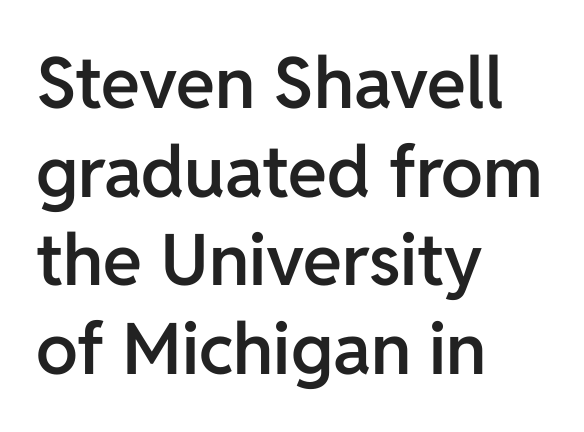
Q: Is the text bold? A: Semi-bold.
Q: Is the text italic (slanted)? A: No, it is upright.
Q: Is the typeface a serif or a sans-serif typeface? A: Sans-serif.
Q: Is the text underlined? A: No.
Q: How is the paragraph aligned? A: Left-aligned.
Q: Is the spacing between letters normal or unusually wide? A: Normal.
Q: Is the spacing between lines tight, normal or loose? A: Normal.
Q: Width (condensed, normal, or wide)? A: Normal.
Q: Stroke contrast? A: Low.
Q: x-height? A: Medium.
Q: Monospaced? A: No.
